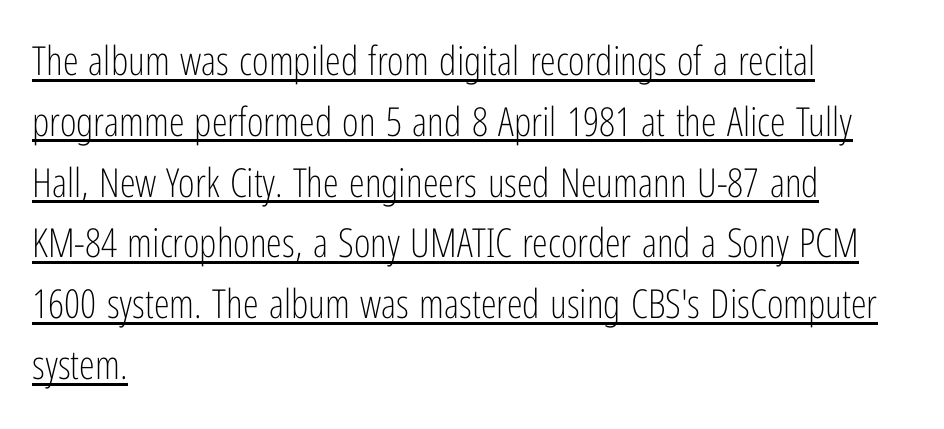
{"serif": "no", "italic": "no", "bold": "no", "weight": "light", "width": "condensed", "stroke_contrast": "low", "x_height": "medium", "monospaced": "no", "underline": "yes", "align": "left", "line_spacing": "normal", "line_spacing_ratio": 1.52, "letter_spacing": "normal", "letter_spacing_em": 0.0, "glyph_px": 40}
